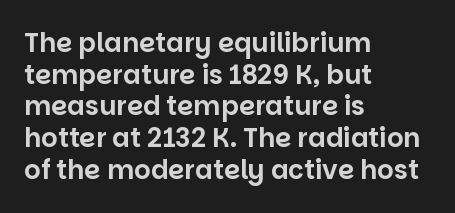
The image shows 26 px text type, upright; set left-aligned, line spacing 1.22x, normal letter spacing, not underlined.
